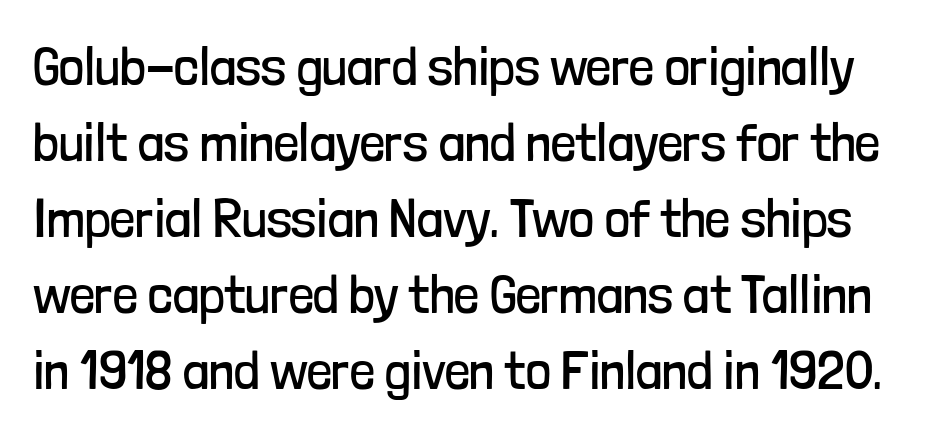
No letter is thick-stroked: the sample isn't bold. The typeface chosen for these lines omits serifs. The space directly below the letters is spotless. Regular leading. Inter-character spacing is left at the font's built-in metrics. Varying glyph widths throughout — classic text-font behaviour.
